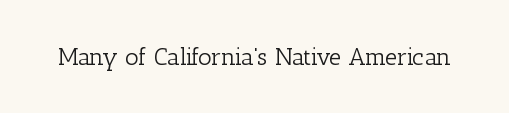
Only glyphs here, with clear space below each row. Notice how the stems are strictly vertical — no italics here. Between one letter and the next there's only the usual sliver of space. Is this a heavy cut? Hardly; it is regular or lighter.
